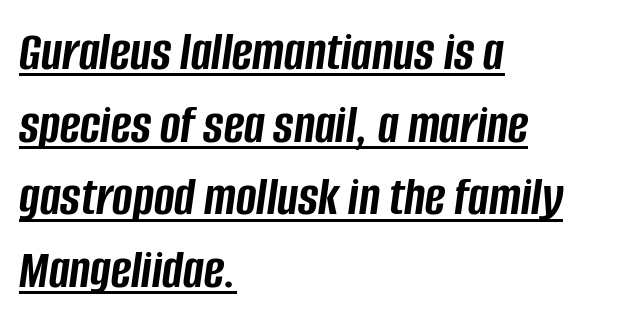
Q: Is the text bold? A: Yes.
Q: Is the text italic (slanted)? A: Yes, it leans right by about 8 degrees.
Q: Is the text underlined? A: Yes.
Q: How is the paragraph aligned? A: Left-aligned.
Q: Is the spacing between letters normal or unusually wide? A: Normal.
Q: Is the spacing between lines tight, normal or loose? A: Normal.
Q: Width (condensed, normal, or wide)? A: Condensed.
Q: Stroke contrast? A: Low.
Q: x-height? A: Large.
Q: Monospaced? A: No.
